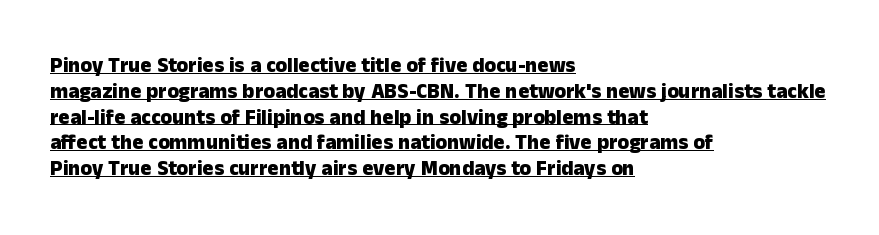
The image shows 21 px bold type, upright; set left-aligned, line spacing 1.23x, normal letter spacing, underlined.
